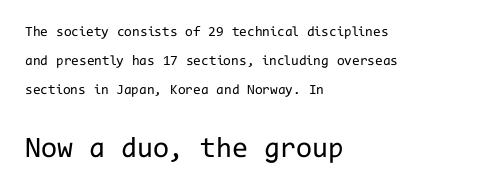
The lettering holds an erect, upright posture throughout. Glance below the letters and you will spot only blank space. Block two is the big one; block one sits smaller above it. The letters march in equal steps, a hallmark of fixed-pitch type.
